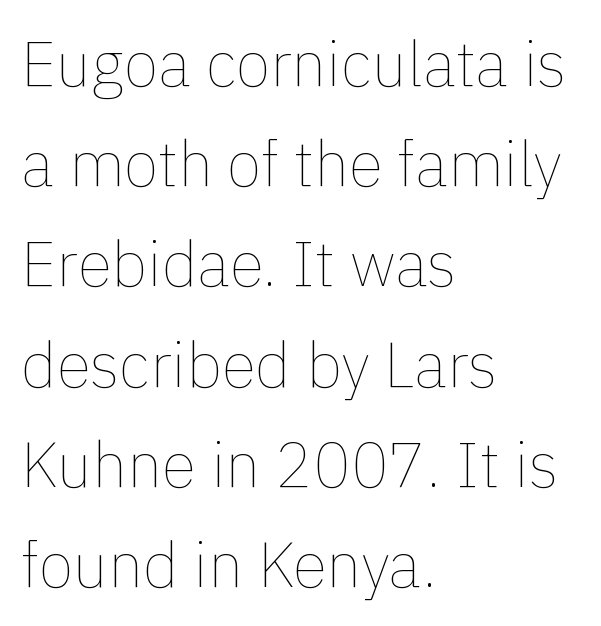
The image shows 63 px thin type, upright; set left-aligned, normal line spacing (1.59x), normal letter spacing, not underlined; a medium x-height.
